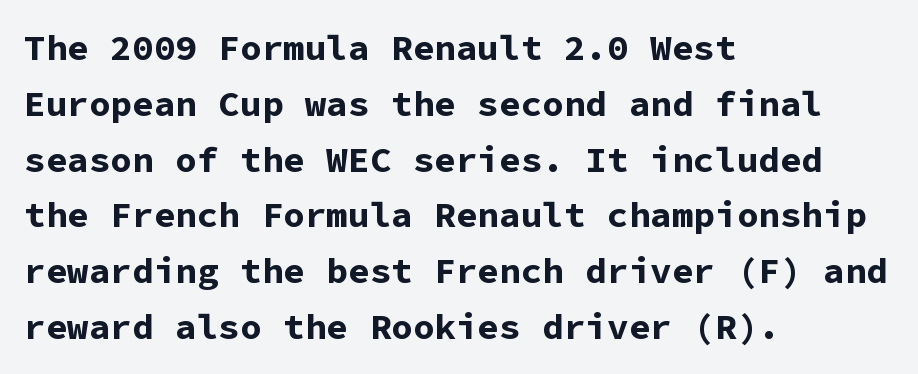
Q: Is the text bold? A: Yes.
Q: Is the text italic (slanted)? A: No, it is upright.
Q: Is the typeface a serif or a sans-serif typeface? A: Sans-serif.
Q: Is the text underlined? A: No.
Q: How is the paragraph aligned? A: Left-aligned.
Q: Is the spacing between letters normal or unusually wide? A: Normal.
Q: Is the spacing between lines tight, normal or loose? A: Normal.
Q: Width (condensed, normal, or wide)? A: Normal.
Q: Stroke contrast? A: Low.
Q: x-height? A: Medium.
Q: Monospaced? A: Yes.
